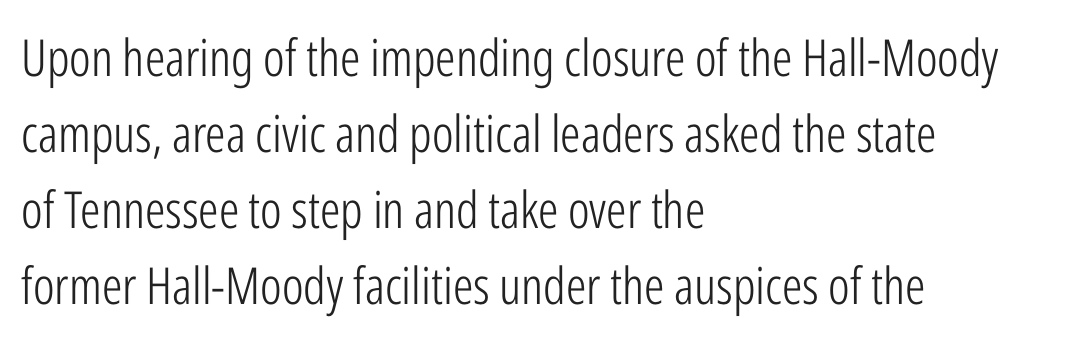
Q: Is the text bold? A: No.
Q: Is the text italic (slanted)? A: No, it is upright.
Q: Is the typeface a serif or a sans-serif typeface? A: Sans-serif.
Q: Is the text underlined? A: No.
Q: How is the paragraph aligned? A: Left-aligned.
Q: Is the spacing between letters normal or unusually wide? A: Normal.
Q: Is the spacing between lines tight, normal or loose? A: Normal.
Q: Width (condensed, normal, or wide)? A: Condensed.
Q: Stroke contrast? A: Low.
Q: x-height? A: Medium.
Q: Monospaced? A: No.
